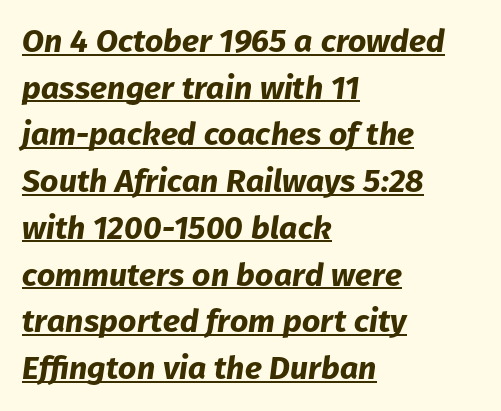
{"italic": "yes", "lean": "right", "slant_degrees": 8, "bold": "yes", "weight": "bold", "width": "normal", "stroke_contrast": "low", "x_height": "medium", "monospaced": "no", "underline": "yes", "align": "left", "line_spacing": "normal", "line_spacing_ratio": 1.46, "letter_spacing": "normal", "letter_spacing_em": 0.0, "glyph_px": 32}
